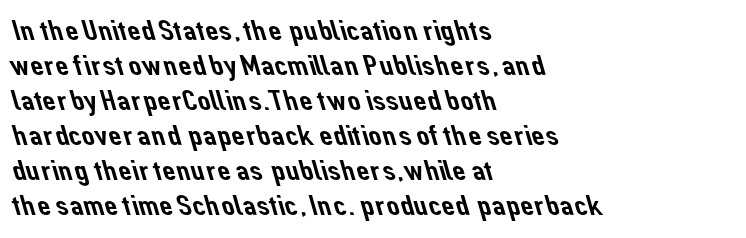
{"serif": "no", "width": "normal", "stroke_contrast": "low", "x_height": "medium", "monospaced": "no", "underline": "no", "align": "left", "line_spacing_ratio": 1.21, "letter_spacing": "normal", "letter_spacing_em": 0.0, "glyph_px": 29}
